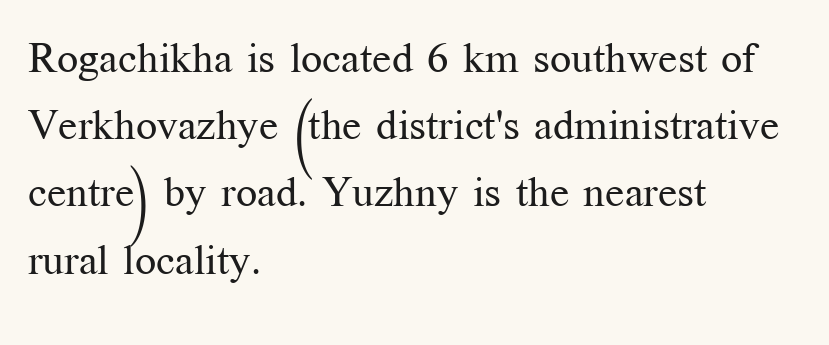
Q: Is the text bold? A: No.
Q: Is the text italic (slanted)? A: No, it is upright.
Q: Is the typeface a serif or a sans-serif typeface? A: Serif.
Q: Is the text underlined? A: No.
Q: How is the paragraph aligned? A: Left-aligned.
Q: Is the spacing between letters normal or unusually wide? A: Normal.
Q: Is the spacing between lines tight, normal or loose? A: Normal.
Q: Width (condensed, normal, or wide)? A: Normal.
Q: Stroke contrast? A: Medium.
Q: x-height? A: Medium.
Q: Monospaced? A: No.
